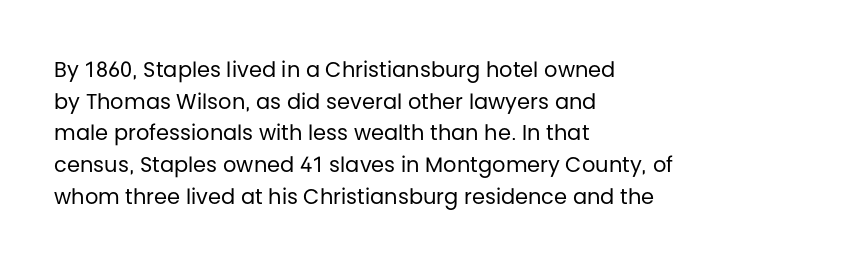
Q: Is the text bold? A: No.
Q: Is the text italic (slanted)? A: No, it is upright.
Q: Is the text underlined? A: No.
Q: How is the paragraph aligned? A: Left-aligned.
Q: Is the spacing between letters normal or unusually wide? A: Normal.
Q: Is the spacing between lines tight, normal or loose? A: Normal.
